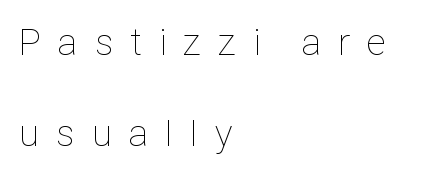
The image shows 38 px thin, condensed type, upright; set left-aligned, loose line spacing (2.39x), unusually wide letter spacing (+0.46 em), not underlined; low stroke contrast and a medium x-height.
